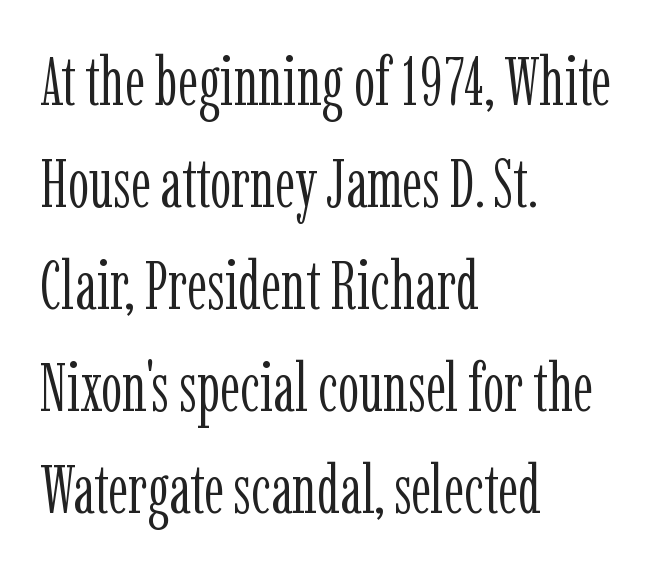
Line starts are locked; line ends wander. Bare-footed words on every line. Compared with typical body copy, the letter spacing here is the same. The passage shown is typeset with a serif family.
